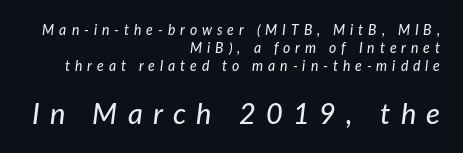
Q: Is the text italic (slanted)? A: Yes, it leans right by about 7 degrees.
Q: Is the text underlined? A: No.
Q: How is the paragraph aligned? A: Right-aligned.
Q: Is the spacing between letters normal or unusually wide? A: Unusually wide.
Q: Is the spacing between lines tight, normal or loose? A: Normal.
Q: Which block of text is set in a larger size, the first (top) or the second (bottom)? A: The second (bottom) one.
Q: Width (condensed, normal, or wide)? A: Normal.
Q: Stroke contrast? A: Low.
Q: x-height? A: Medium.
Q: Monospaced? A: No.
